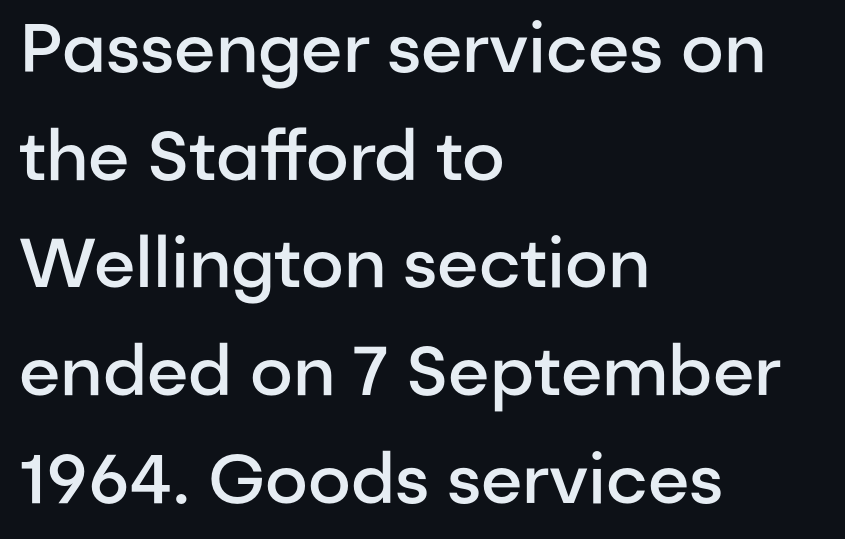
Here the designer chose a conventional face with non-uniform glyph widths. The designer went with a sans here, leaving each stem footless. The typesetting leans somewhat heavy: a semibold. The typesetter chose a ragged-right arrangement here.
